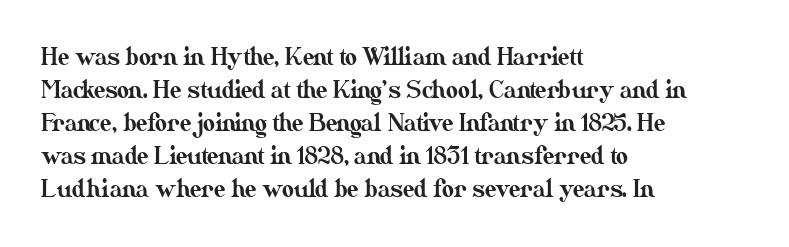
{"italic": "no", "underline": "no", "align": "left", "line_spacing": "normal", "line_spacing_ratio": 1.44, "letter_spacing": "normal", "letter_spacing_em": 0.0, "glyph_px": 23}
